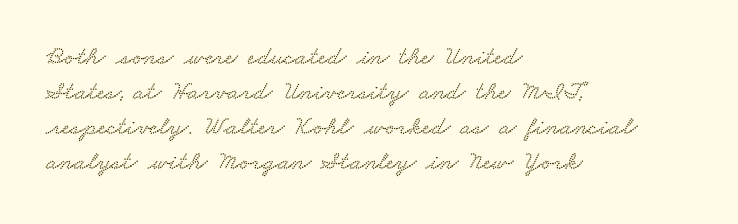
{"underline": "no", "align": "left", "line_spacing": "normal", "line_spacing_ratio": 1.34, "letter_spacing": "normal", "letter_spacing_em": 0.0, "glyph_px": 26}
